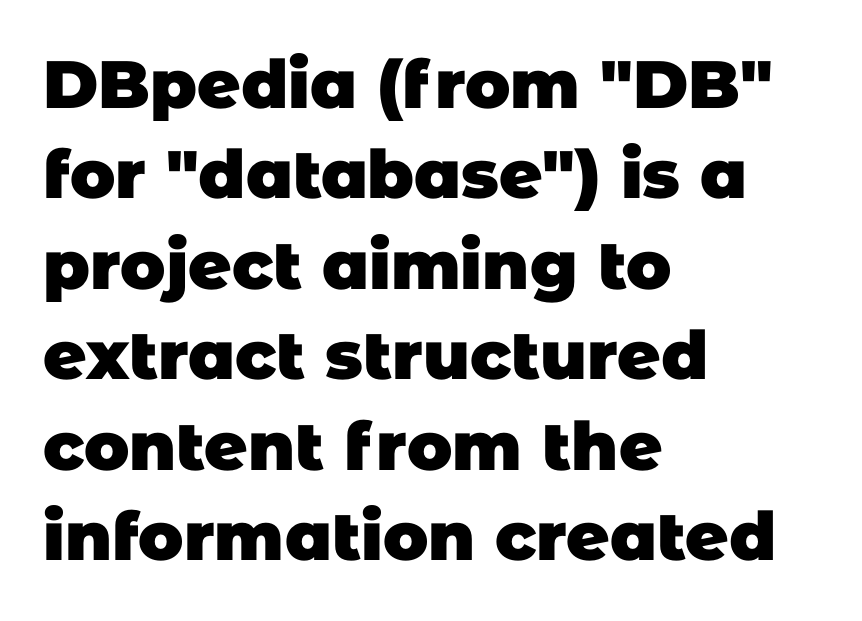
{"serif": "no", "bold": "yes", "weight": "heavy", "width": "normal", "stroke_contrast": "low", "x_height": "large", "monospaced": "no", "underline": "no", "align": "left", "line_spacing": "normal", "line_spacing_ratio": 1.35, "letter_spacing": "normal", "letter_spacing_em": 0.0, "glyph_px": 67}
